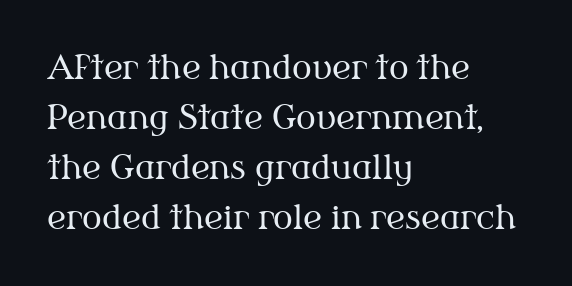
Q: Is the text bold? A: No.
Q: Is the text italic (slanted)? A: No, it is upright.
Q: Is the typeface a serif or a sans-serif typeface? A: Serif.
Q: Is the text underlined? A: No.
Q: How is the paragraph aligned? A: Left-aligned.
Q: Is the spacing between letters normal or unusually wide? A: Normal.
Q: Is the spacing between lines tight, normal or loose? A: Normal.
Q: Width (condensed, normal, or wide)? A: Normal.
Q: Stroke contrast? A: Medium.
Q: x-height? A: Medium.
Q: Monospaced? A: No.
